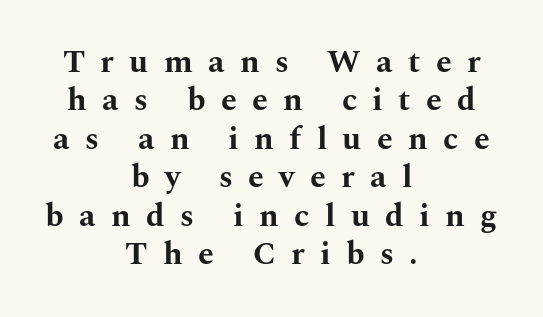
{"serif": "yes", "italic": "no", "bold": "yes", "weight": "bold", "width": "wide", "stroke_contrast": "medium", "x_height": "medium", "monospaced": "no", "underline": "no", "align": "center", "line_spacing_ratio": 1.2, "letter_spacing": "wide", "letter_spacing_em": 0.48, "glyph_px": 32}
